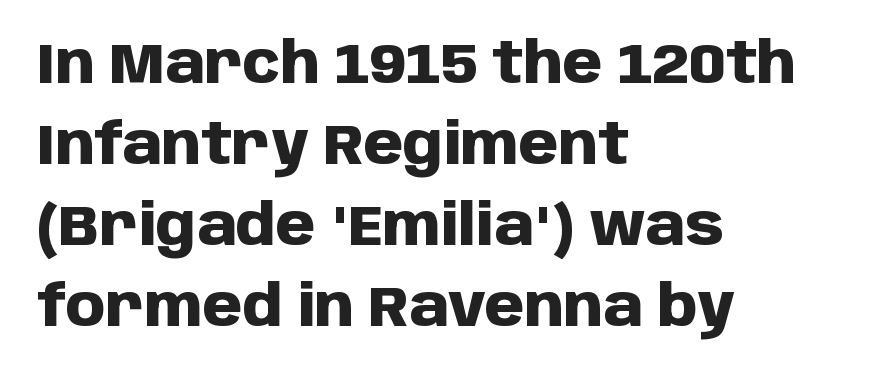
Set as a true bold cut, around the 700 mark. Notice how the stems are strictly vertical — no italics here. Clear beneath every line of the passage. The leading is moderate, giving the passage an even texture.
